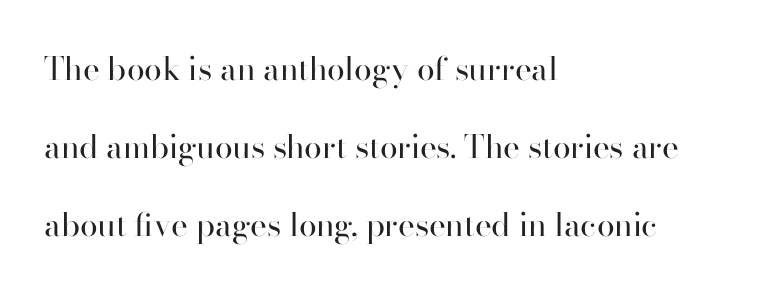
{"serif": "yes", "italic": "no", "bold": "no", "weight": "regular", "width": "normal", "stroke_contrast": "high", "x_height": "small", "monospaced": "no", "underline": "no", "align": "left", "line_spacing": "loose", "line_spacing_ratio": 2.44, "letter_spacing": "normal", "letter_spacing_em": 0.0, "glyph_px": 32}
